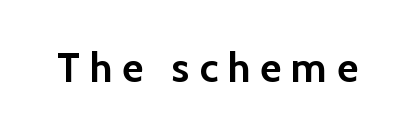
{"serif": "no", "italic": "no", "bold": "yes", "weight": "semibold", "width": "normal", "stroke_contrast": "low", "x_height": "medium", "monospaced": "no", "underline": "no", "letter_spacing": "wide", "letter_spacing_em": 0.24, "glyph_px": 41}
